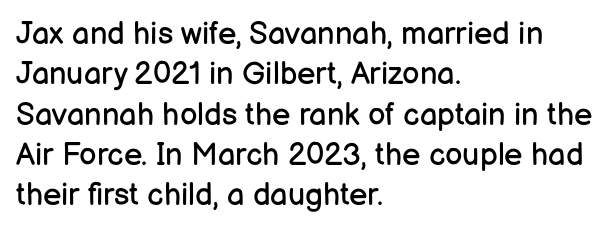
Descender tails drop into unmarked territory. Is the block centered? No — it sits flush against the left margin. You can tell it's not italic because the verticals are truly vertical. Do the characters align in a grid? No, the font is proportional.
